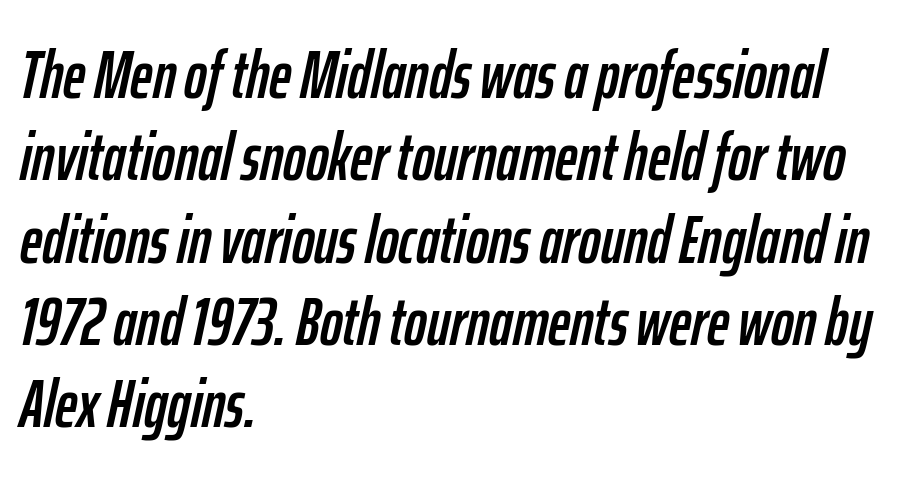
The image shows 68 px condensed type, italic (leaning right); set left-aligned, line spacing 1.21x, normal letter spacing, not underlined; low stroke contrast and a medium x-height.
